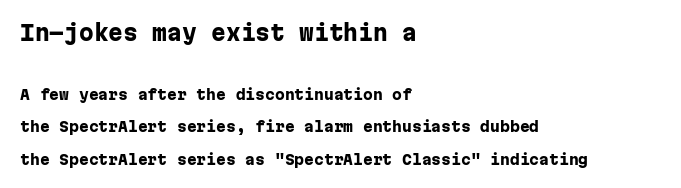
Q: Is the text bold? A: Yes.
Q: Is the text italic (slanted)? A: No, it is upright.
Q: Is the text underlined? A: No.
Q: How is the paragraph aligned? A: Left-aligned.
Q: Is the spacing between letters normal or unusually wide? A: Normal.
Q: Is the spacing between lines tight, normal or loose? A: Loose.
Q: Which block of text is set in a larger size, the first (top) or the second (bottom)? A: The first (top) one.
